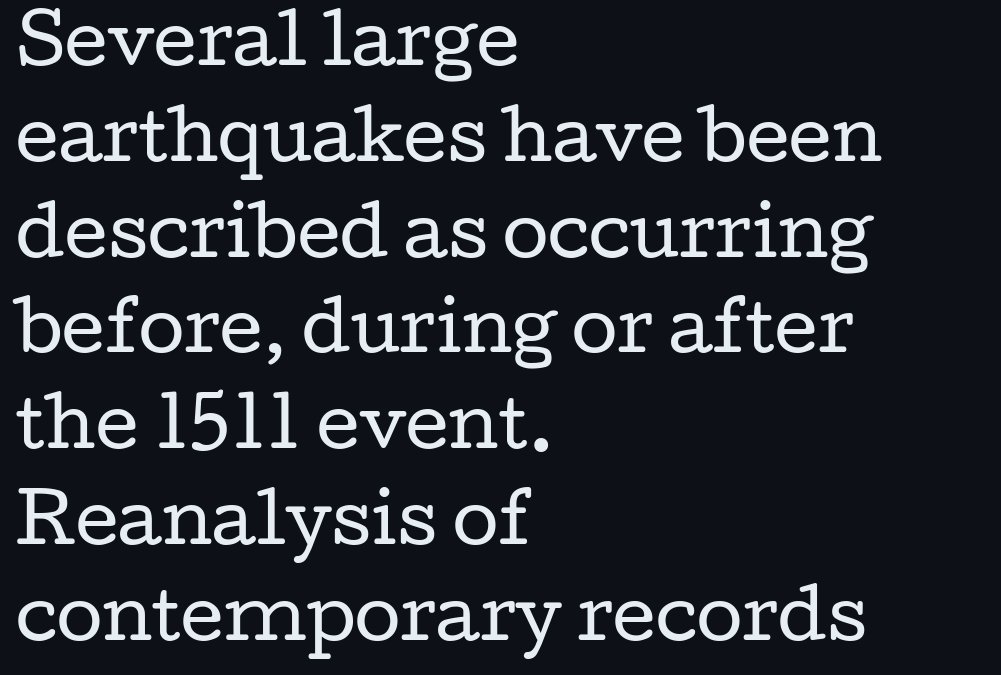
Q: Is the text bold? A: No.
Q: Is the text italic (slanted)? A: No, it is upright.
Q: Is the typeface a serif or a sans-serif typeface? A: Serif.
Q: Is the text underlined? A: No.
Q: How is the paragraph aligned? A: Left-aligned.
Q: Is the spacing between letters normal or unusually wide? A: Normal.
Q: Is the spacing between lines tight, normal or loose? A: Normal.
Q: Width (condensed, normal, or wide)? A: Wide.
Q: Stroke contrast? A: Low.
Q: x-height? A: Medium.
Q: Monospaced? A: No.
